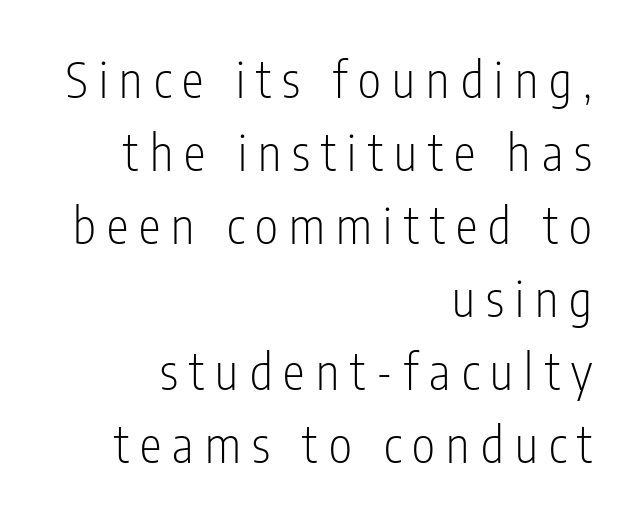
The face looks like a standard text weight, possibly lighter. This rendering uses right alignment, leaving the left contour irregular. Posture: upright roman. The face used here is a sans, in the tradition of grotesques and geometrics.
